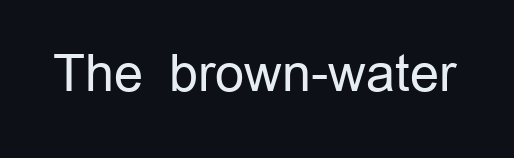
{"serif": "no", "italic": "no", "bold": "no", "weight": "regular", "width": "normal", "stroke_contrast": "low", "x_height": "medium", "monospaced": "no", "underline": "no", "letter_spacing": "normal", "letter_spacing_em": 0.0, "glyph_px": 51}
